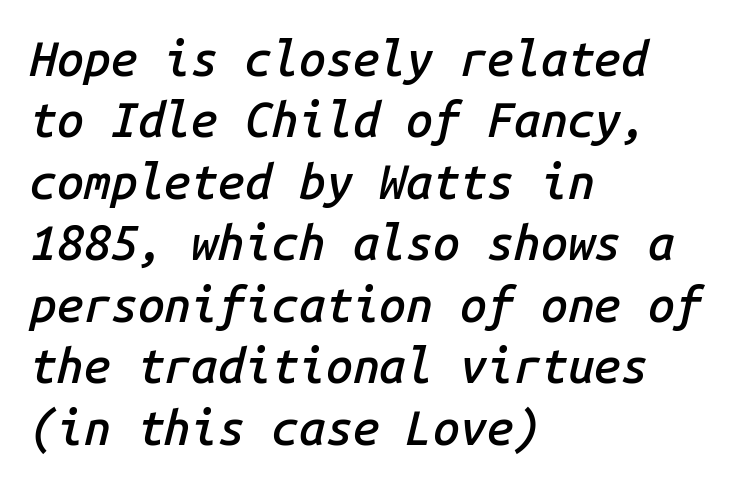
The image shows 48 px semibold type, italic (leaning right), monospaced; set left-aligned, normal line spacing (1.28x), normal letter spacing, not underlined; low stroke contrast and a medium x-height.
